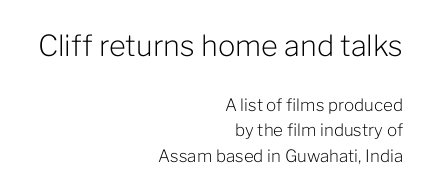
{"serif": "no", "italic": "no", "bold": "no", "weight": "light", "width": "normal", "stroke_contrast": "low", "x_height": "medium", "monospaced": "no", "underline": "no", "align": "right", "line_spacing": "normal", "line_spacing_ratio": 1.5, "letter_spacing": "normal", "letter_spacing_em": 0.0, "larger_block": "first", "size_ratio": 1.71, "glyph_px": 29}
